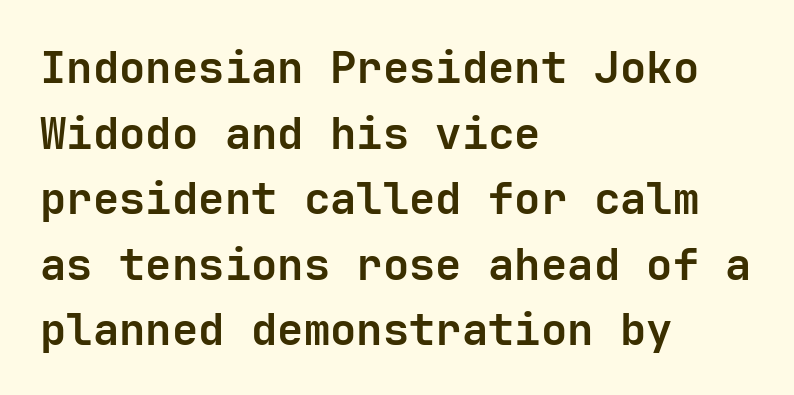
The image shows 44 px semibold sans-serif type, upright; set left-aligned, normal line spacing (1.49x), normal letter spacing, not underlined; low stroke contrast and a medium x-height.
